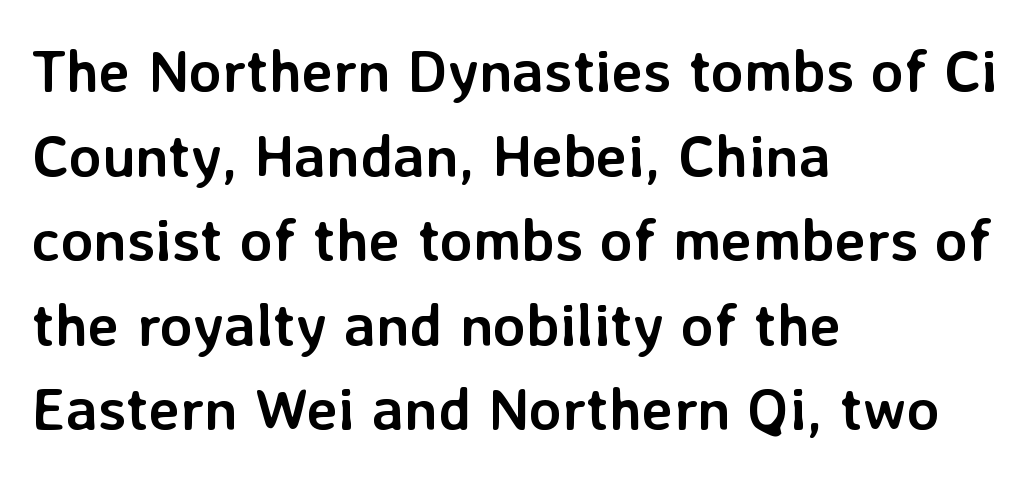
{"serif": "no", "italic": "no", "bold": "yes", "weight": "semibold", "width": "normal", "stroke_contrast": "low", "x_height": "medium", "monospaced": "no", "underline": "no", "align": "left", "line_spacing": "normal", "line_spacing_ratio": 1.41, "letter_spacing": "normal", "letter_spacing_em": 0.0, "glyph_px": 60}
